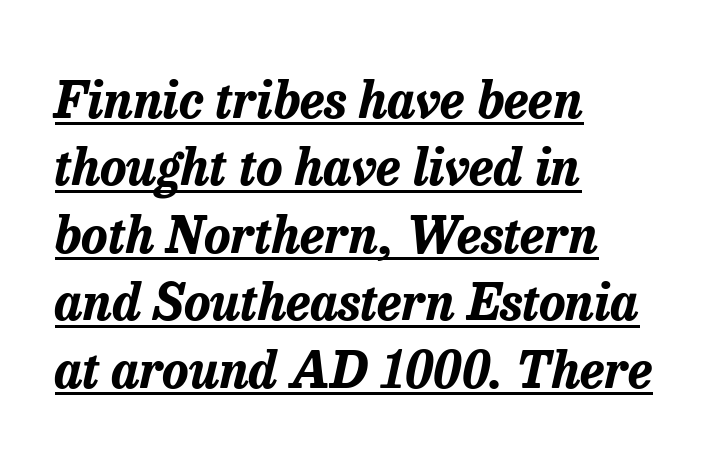
Slant detected: the letters are inclined. The lines sit at an ordinary, default distance from one another. Every row of glyphs begins at an identical x-position on the left. A typesetter would call this proportional, since set widths differ per character.
